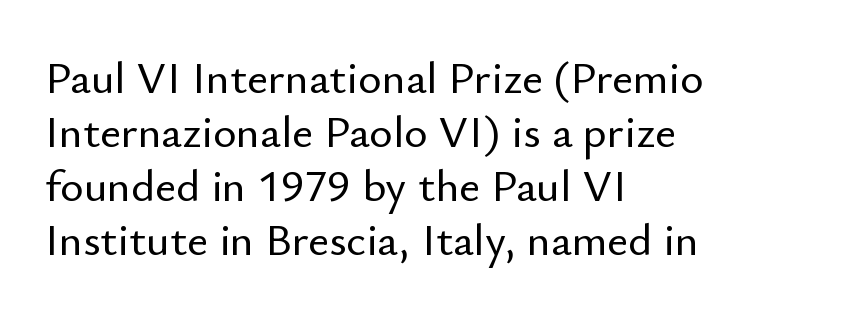
The image shows 45 px sans-serif type, upright; set left-aligned, line spacing 1.2x, normal letter spacing, not underlined; low stroke contrast and a small x-height.
